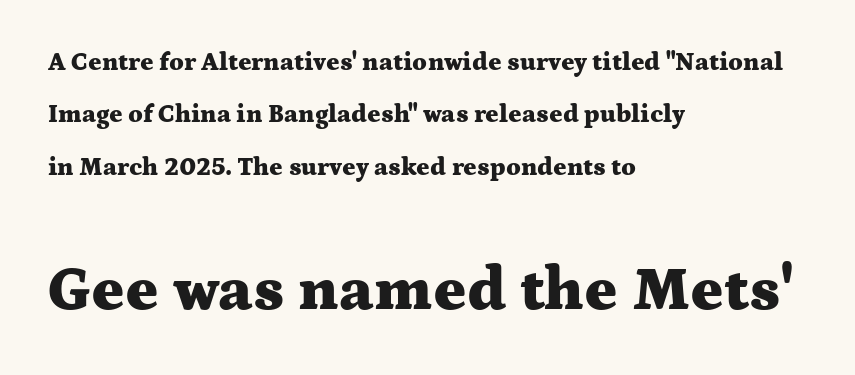
Rule under the text: the space is simply empty. The passage shown is typed in a proportional face where columns would drift. I'd call this a serif setting — the letters wear small feet. The following chunk of copy outweighs the initial chunk in type size.
